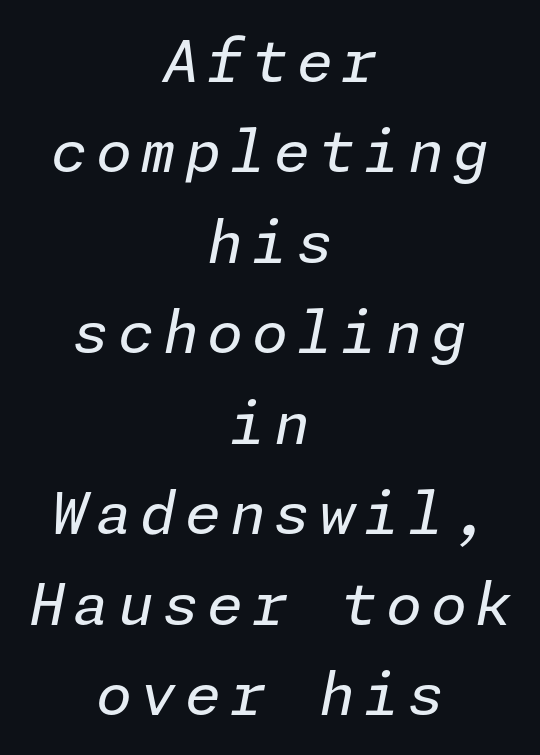
It's the slanting kind of type. Casual observation: everything's sitting right in the middle. These glyphs show unthickened strokes, regular width or finer. Normally led — the rows are evenly, conventionally spaced. A clean baseline with only descenders dipping below it.
